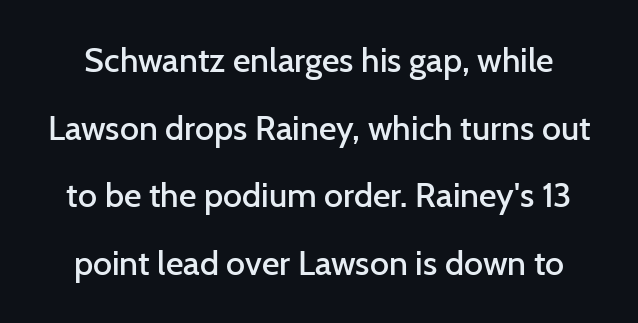
The characters display no serif detailing; their extremities are plain. A great deal of white space separates one row of letters from the next. A semibold gives these letters moderate extra thickness, short of bold. A bare baseline throughout the passage.
